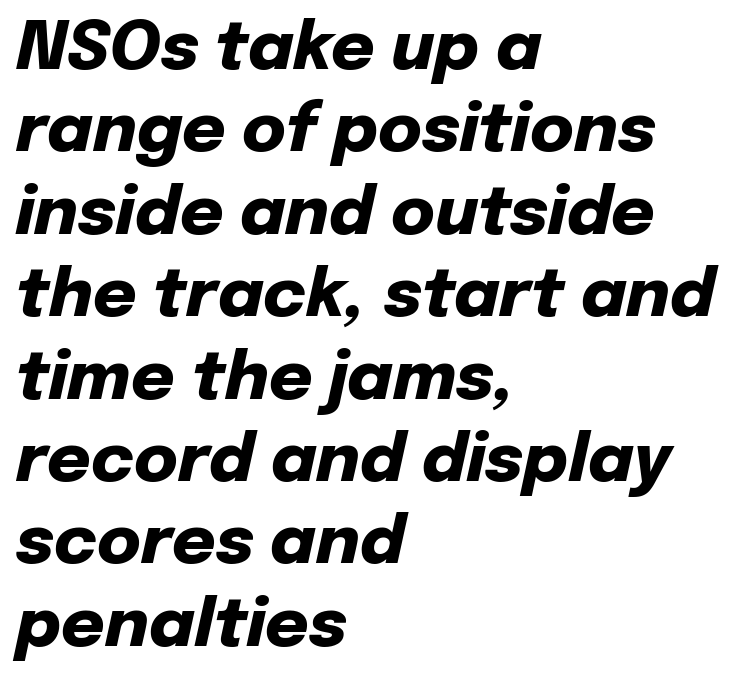
The font's italic variant was chosen for this text. Bold? Absolutely — the strokes are thick and heavy. Visually the block forms a straight wall on the left and a jagged coastline on the right. The face used here is rendered with its standard letterfit. Varying glyph widths throughout — classic text-font behaviour. Just letters on the line, the space beneath them empty.
